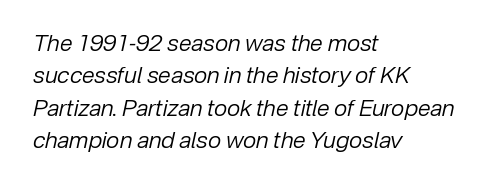
{"italic": "yes", "lean": "right", "slant_degrees": 12, "bold": "no", "underline": "no", "align": "left", "line_spacing": "normal", "line_spacing_ratio": 1.41, "letter_spacing": "normal", "letter_spacing_em": 0.0, "glyph_px": 23}
